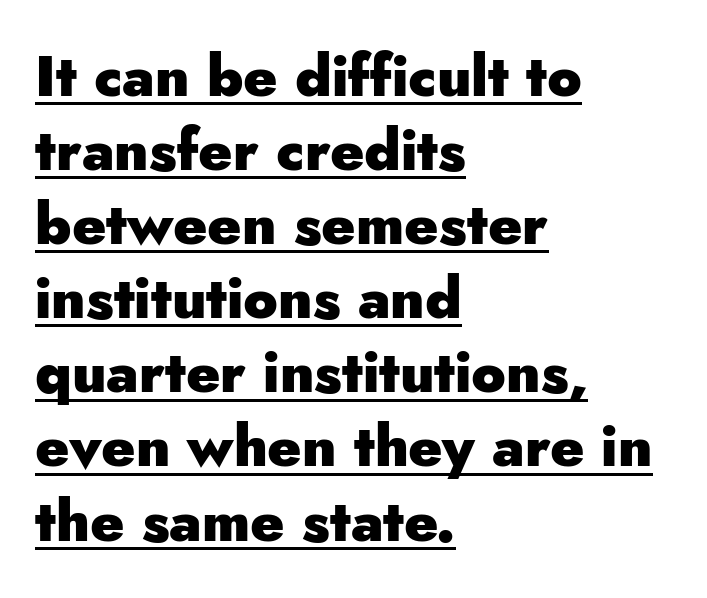
{"serif": "no", "italic": "no", "bold": "yes", "weight": "heavy", "width": "normal", "stroke_contrast": "low", "x_height": "small", "monospaced": "no", "underline": "yes", "align": "left", "line_spacing": "normal", "line_spacing_ratio": 1.3, "letter_spacing": "normal", "letter_spacing_em": 0.0, "glyph_px": 57}
